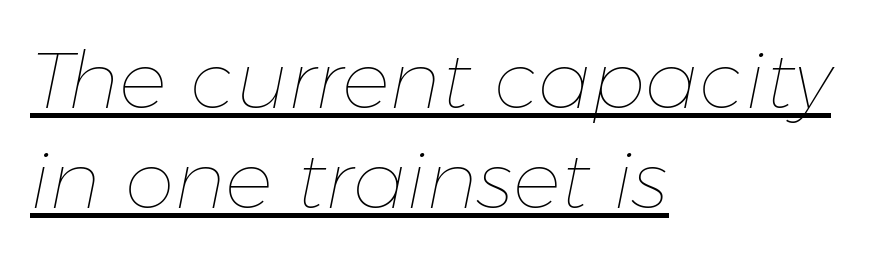
On a weight scale, this lands at 450 or below. The specimen reads as italic at a glance. Reading down the block, your eye returns to a fixed left position each line. Here the designer chose a conventional face with non-uniform glyph widths.
